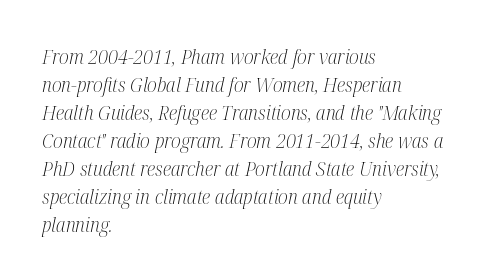
{"italic": "yes", "lean": "right", "slant_degrees": 12, "bold": "no", "underline": "no", "align": "left", "line_spacing": "normal", "line_spacing_ratio": 1.4, "letter_spacing": "normal", "letter_spacing_em": 0.0, "glyph_px": 20}
